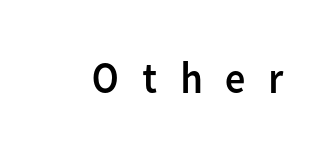
The image shows 45 px regular-weight sans-serif type, upright; set unusually wide letter spacing (+0.47 em), not underlined; low stroke contrast and a medium x-height.
